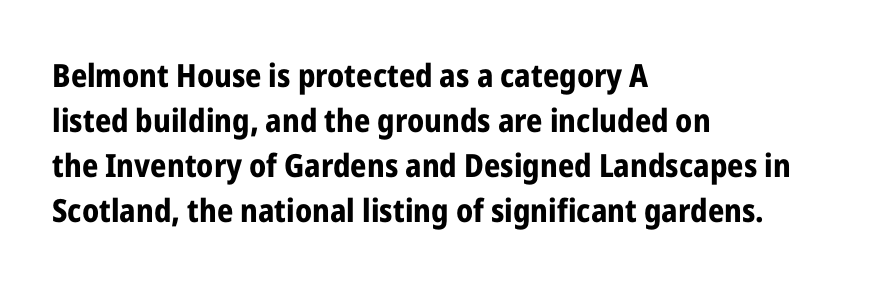
The image shows 32 px bold, condensed sans-serif type, upright; set left-aligned, normal line spacing (1.41x), normal letter spacing, not underlined; low stroke contrast and a medium x-height.
